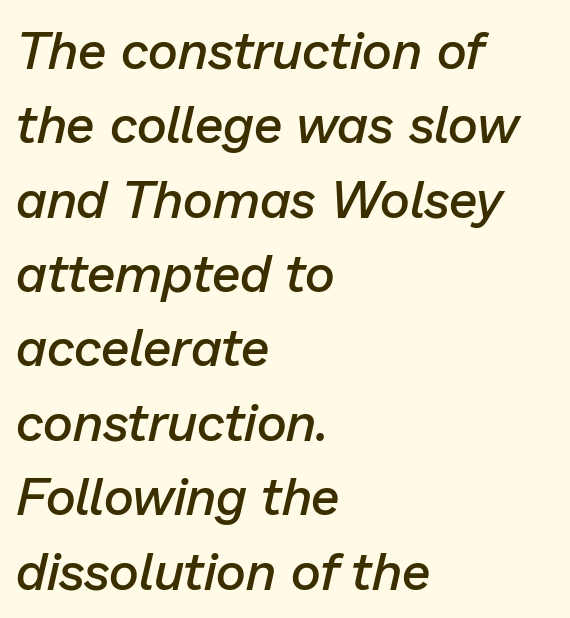
Q: Is the text bold? A: Semi-bold.
Q: Is the text italic (slanted)? A: Yes, it leans right by about 13 degrees.
Q: Is the text underlined? A: No.
Q: How is the paragraph aligned? A: Left-aligned.
Q: Is the spacing between letters normal or unusually wide? A: Normal.
Q: Is the spacing between lines tight, normal or loose? A: Normal.
Q: Width (condensed, normal, or wide)? A: Normal.
Q: Stroke contrast? A: Low.
Q: x-height? A: Medium.
Q: Monospaced? A: No.
